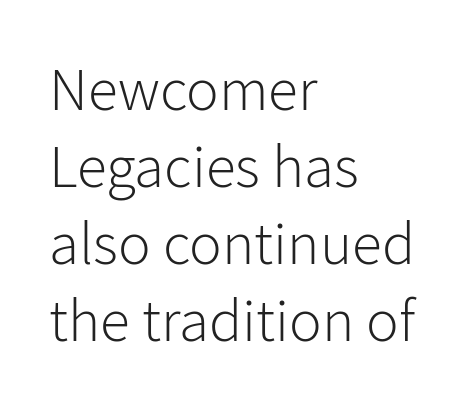
Q: Is the text bold? A: No.
Q: Is the text italic (slanted)? A: No, it is upright.
Q: Is the typeface a serif or a sans-serif typeface? A: Sans-serif.
Q: Is the text underlined? A: No.
Q: How is the paragraph aligned? A: Left-aligned.
Q: Is the spacing between letters normal or unusually wide? A: Normal.
Q: Is the spacing between lines tight, normal or loose? A: Normal.
Q: Width (condensed, normal, or wide)? A: Normal.
Q: Stroke contrast? A: Low.
Q: x-height? A: Medium.
Q: Monospaced? A: No.
